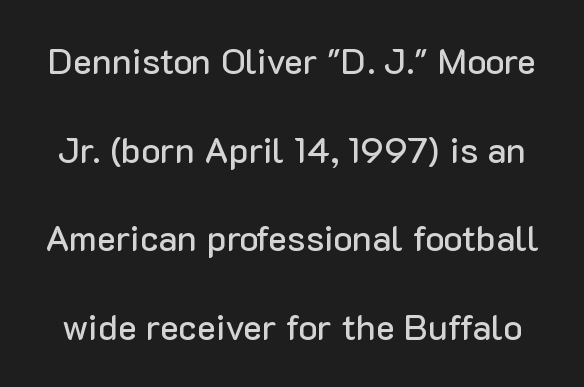
The image shows 36 px sans-serif type, upright; set loose line spacing (2.46x), normal letter spacing, not underlined; low stroke contrast and a medium x-height.
